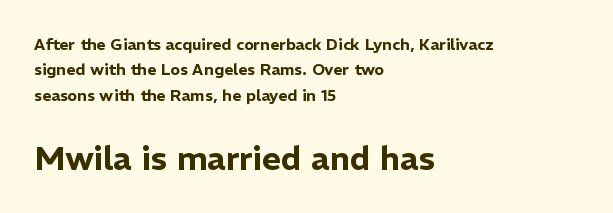
{"serif": "no", "italic": "no", "width": "normal", "stroke_contrast": "low", "x_height": "medium", "monospaced": "no", "underline": "no", "align": "left", "line_spacing": "normal", "line_spacing_ratio": 1.59, "letter_spacing": "normal", "letter_spacing_em": 0.0, "larger_block": "second", "size_ratio": 2.06, "glyph_px": 33}
